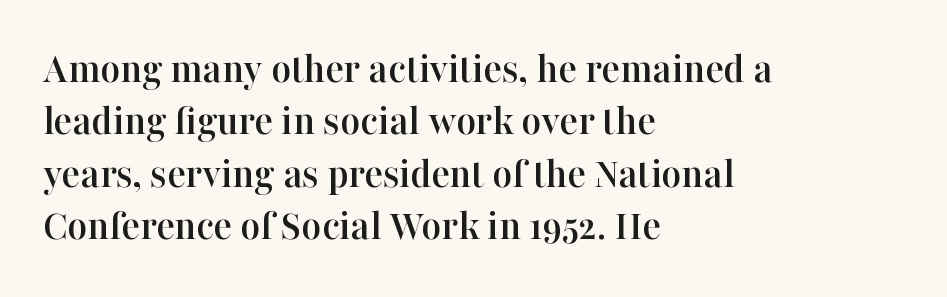
These lines stack with their left ends in a neat column. These lines were composed using upright roman letters. Proportional: the letters do not fall into vertical columns. Just letters on the line, the space beneath them empty. The tracking reads as untouched default to a designer's eye.
